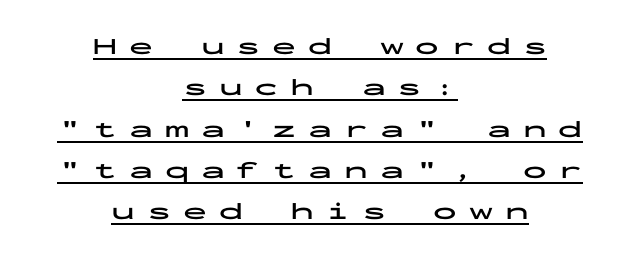
The font's upright variant was chosen for this text. Thick stems and heavy bowls — unmistakably bold. The string is rendered with underlining switched on. Here the glyphs are tracked loosely, breaking word shapes into spaced letters. If you folded the block vertically in half, each line would mirror itself in length.
